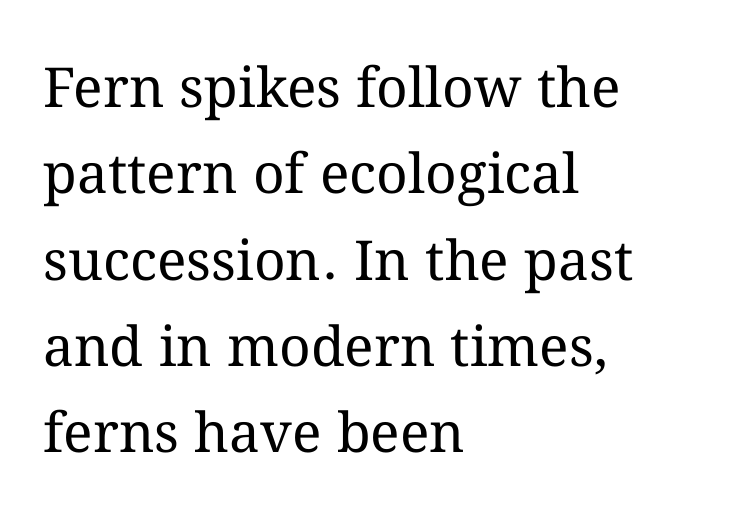
Q: Is the text bold? A: No.
Q: Is the text italic (slanted)? A: No, it is upright.
Q: Is the text underlined? A: No.
Q: How is the paragraph aligned? A: Left-aligned.
Q: Is the spacing between letters normal or unusually wide? A: Normal.
Q: Is the spacing between lines tight, normal or loose? A: Normal.
Q: Width (condensed, normal, or wide)? A: Normal.
Q: Stroke contrast? A: Medium.
Q: x-height? A: Medium.
Q: Monospaced? A: No.
